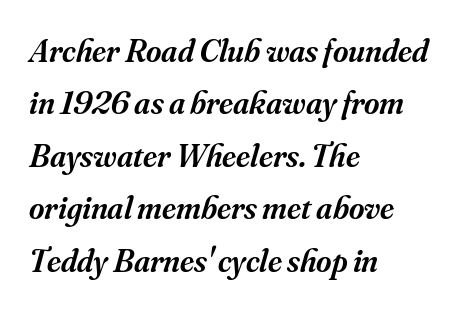
The image shows 33 px semibold serif type, italic (leaning right); set left-aligned, normal line spacing (1.59x), normal letter spacing, not underlined; medium stroke contrast and a small x-height.
